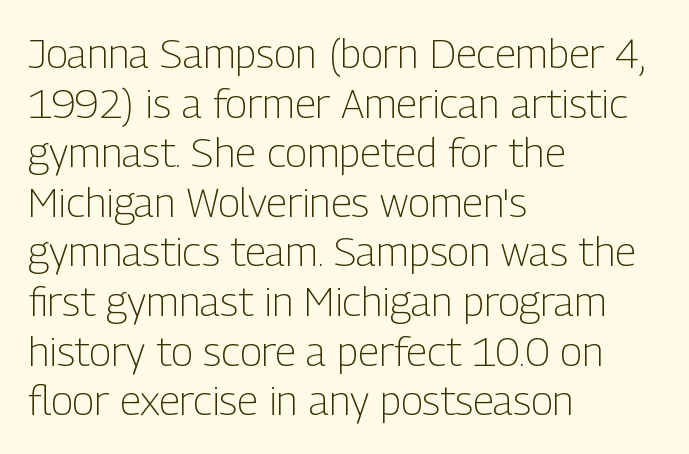
{"serif": "no", "italic": "no", "bold": "no", "weight": "light", "width": "condensed", "stroke_contrast": "low", "x_height": "medium", "monospaced": "no", "underline": "no", "align": "left", "line_spacing_ratio": 1.21, "letter_spacing": "normal", "letter_spacing_em": 0.0, "glyph_px": 41}
